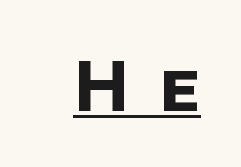
Q: Is the text bold? A: Yes.
Q: Is the typeface a serif or a sans-serif typeface? A: Sans-serif.
Q: Is the text underlined? A: Yes.
Q: Is the spacing between letters normal or unusually wide? A: Unusually wide.
Q: Width (condensed, normal, or wide)? A: Normal.
Q: Stroke contrast? A: Low.
Q: x-height? A: Large.
Q: Monospaced? A: No.
